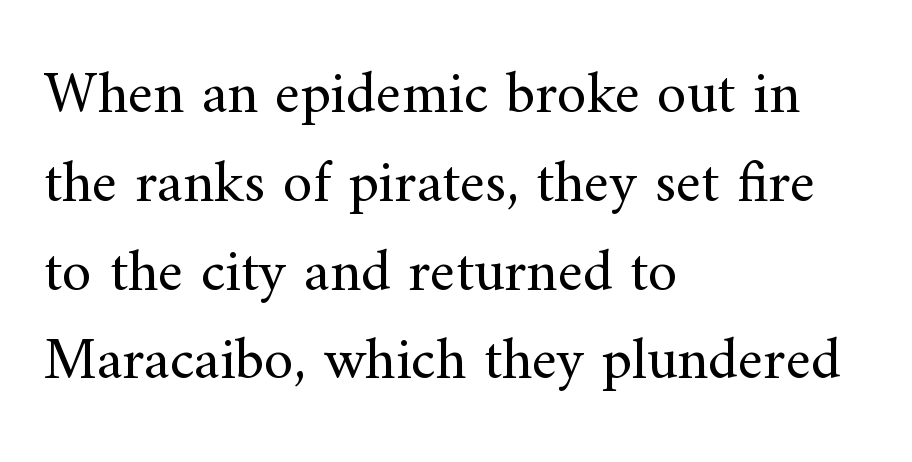
Compared with a typical body face, this is equally light or lighter still. Lines of text with bare space underneath. Does the copy run flush right? No — it runs flush left. Proportional: the letters do not fall into vertical columns. You can tell from the footed stems that serif type was used. These lines were composed using upright roman letters.
